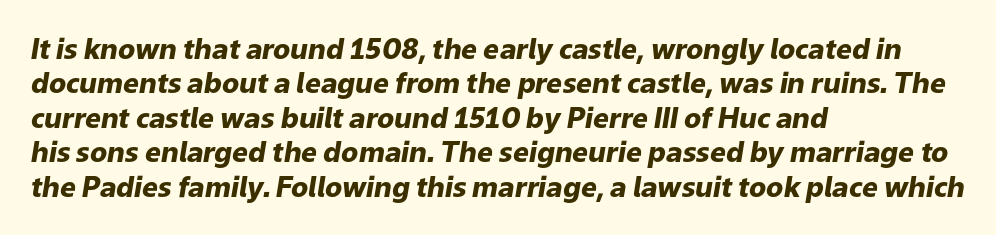
The image shows 28 px heavy type, italic (leaning right); set left-aligned, line spacing 1.23x, normal letter spacing, not underlined; low stroke contrast and a medium x-height.
